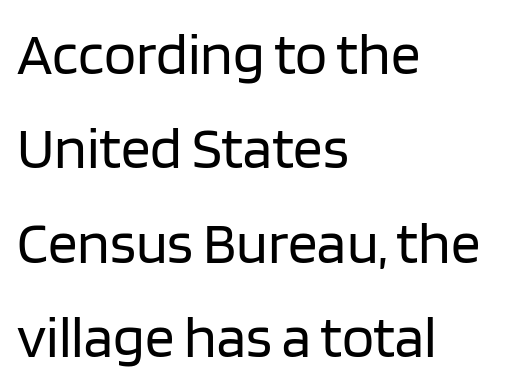
Q: Is the text bold? A: No.
Q: Is the text italic (slanted)? A: No, it is upright.
Q: Is the typeface a serif or a sans-serif typeface? A: Sans-serif.
Q: Is the text underlined? A: No.
Q: How is the paragraph aligned? A: Left-aligned.
Q: Is the spacing between letters normal or unusually wide? A: Normal.
Q: Is the spacing between lines tight, normal or loose? A: Normal.
Q: Width (condensed, normal, or wide)? A: Normal.
Q: Stroke contrast? A: Low.
Q: x-height? A: Large.
Q: Monospaced? A: No.
